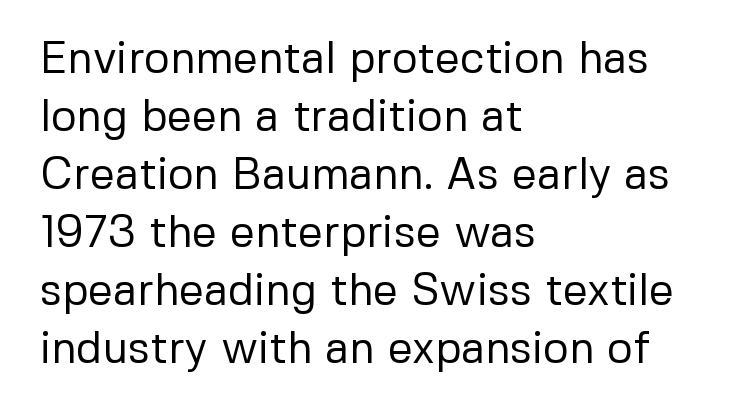
Q: Is the text bold? A: No.
Q: Is the text italic (slanted)? A: No, it is upright.
Q: Is the typeface a serif or a sans-serif typeface? A: Sans-serif.
Q: Is the text underlined? A: No.
Q: How is the paragraph aligned? A: Left-aligned.
Q: Is the spacing between letters normal or unusually wide? A: Normal.
Q: Is the spacing between lines tight, normal or loose? A: Normal.
Q: Width (condensed, normal, or wide)? A: Normal.
Q: Stroke contrast? A: Low.
Q: x-height? A: Medium.
Q: Monospaced? A: No.
